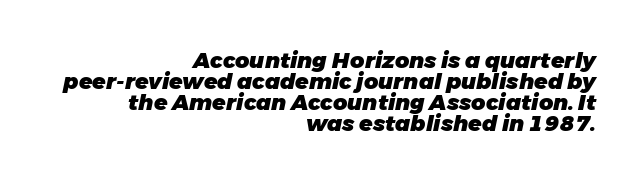
The passage shown is emphatically bold. No word sits above an underline. What's the leading like? Squeezed, with rows nearly overlapping. You can tell it's italic because the verticals aren't actually vertical. In CSS terms this would be text-align: right.
